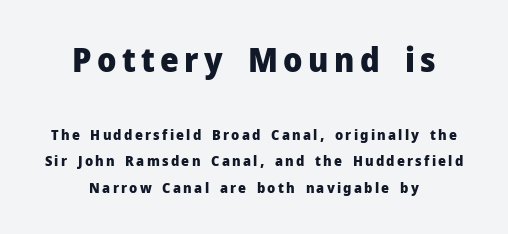
No feet cap the strokes, marking this as sans-serif type. The font's upright variant was chosen for this text. The rendering uses natural spacing where letterforms have individual widths. Each line is balanced around a shared central axis. Underlining? Definitely not there. The glyphs have the mass of a bold cut.
